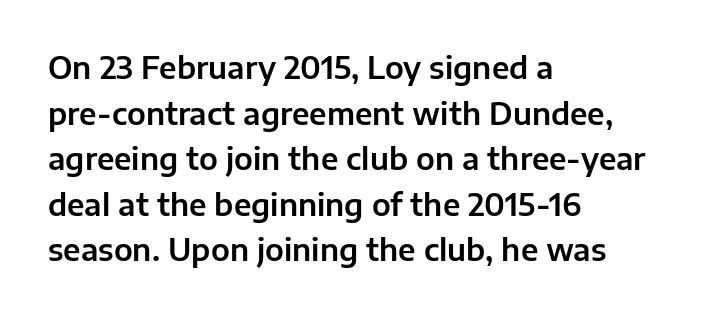
{"serif": "no", "italic": "no", "width": "normal", "stroke_contrast": "low", "x_height": "medium", "monospaced": "no", "underline": "no", "align": "left", "line_spacing": "normal", "line_spacing_ratio": 1.52, "letter_spacing": "normal", "letter_spacing_em": 0.0, "glyph_px": 30}
